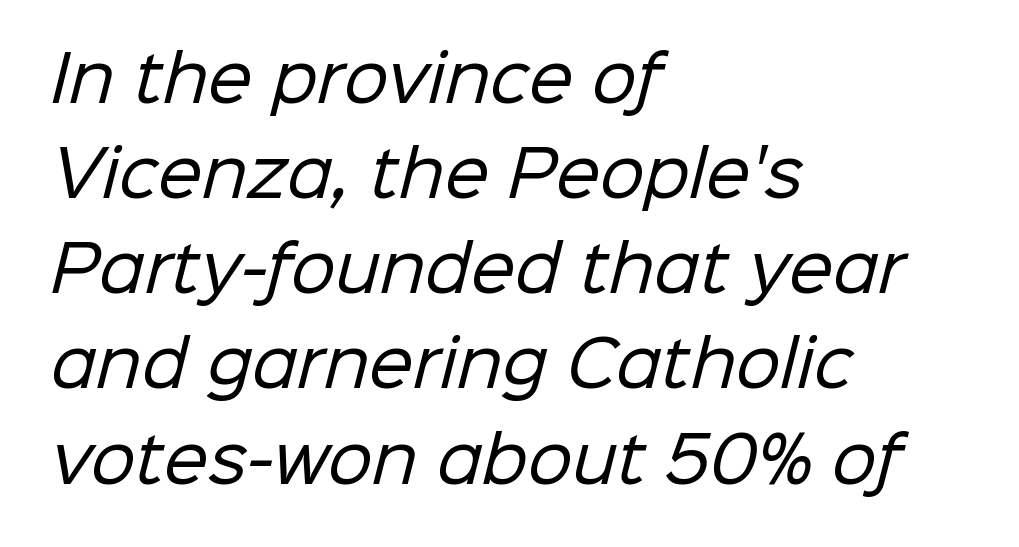
The image shows 63 px regular-weight sans-serif type; set left-aligned, normal line spacing (1.51x), normal letter spacing, not underlined; low stroke contrast and a medium x-height.
